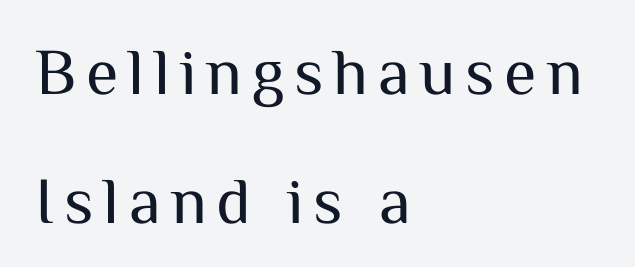
Q: Is the text bold? A: No.
Q: Is the text italic (slanted)? A: No, it is upright.
Q: Is the typeface a serif or a sans-serif typeface? A: Sans-serif.
Q: Is the text underlined? A: No.
Q: How is the paragraph aligned? A: Left-aligned.
Q: Is the spacing between lines tight, normal or loose? A: Loose.
Q: Width (condensed, normal, or wide)? A: Normal.
Q: Stroke contrast? A: Medium.
Q: x-height? A: Medium.
Q: Monospaced? A: No.
